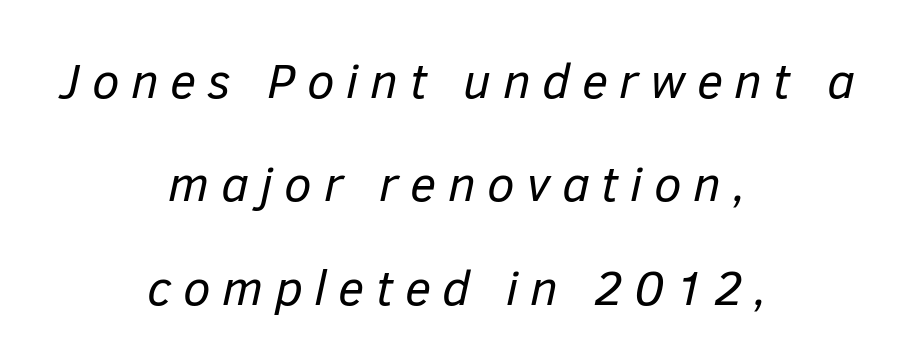
Q: Is the text bold? A: No.
Q: Is the text italic (slanted)? A: Yes, it leans right by about 12 degrees.
Q: Is the text underlined? A: No.
Q: How is the paragraph aligned? A: Centered.
Q: Is the spacing between letters normal or unusually wide? A: Unusually wide.
Q: Is the spacing between lines tight, normal or loose? A: Loose.
Q: Width (condensed, normal, or wide)? A: Normal.
Q: Stroke contrast? A: Low.
Q: x-height? A: Medium.
Q: Monospaced? A: No.
